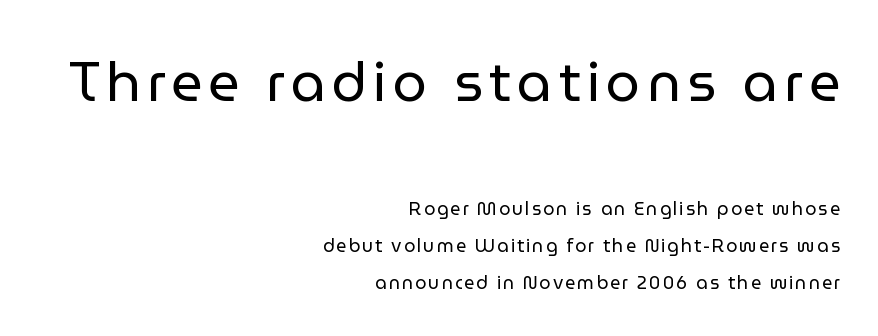
{"serif": "no", "italic": "no", "bold": "no", "weight": "regular", "width": "normal", "stroke_contrast": "low", "x_height": "medium", "monospaced": "no", "underline": "no", "align": "right", "line_spacing": "loose", "line_spacing_ratio": 2.04, "larger_block": "first", "size_ratio": 3.06, "glyph_px": 55}
